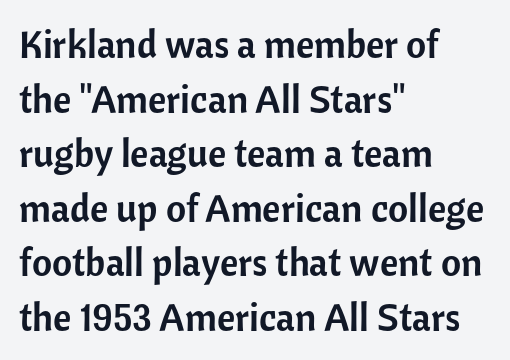
The image shows 39 px sans-serif type, upright; set left-aligned, normal line spacing (1.4x), normal letter spacing, not underlined; low stroke contrast and a medium x-height.
